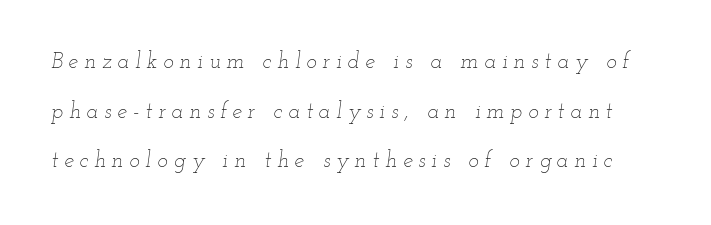
The image shows 22 px text type, italic (leaning right); set loose line spacing (2.26x), unusually wide letter spacing (+0.27 em), not underlined.
